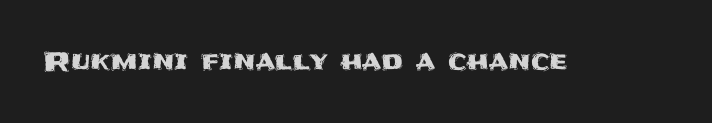
Is there any slant? The stems are plumb. Descenders are the only things crossing below the line. The line texture is even and compact thanks to regular tracking.
